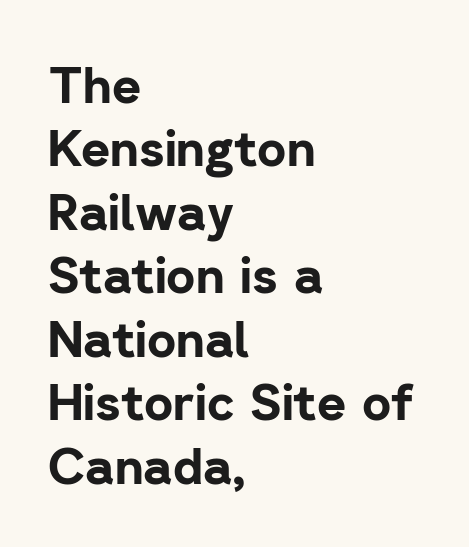
{"serif": "no", "italic": "no", "bold": "yes", "weight": "bold", "width": "normal", "stroke_contrast": "low", "x_height": "medium", "monospaced": "no", "underline": "no", "align": "left", "line_spacing": "normal", "line_spacing_ratio": 1.27, "letter_spacing": "normal", "letter_spacing_em": 0.0, "glyph_px": 50}
